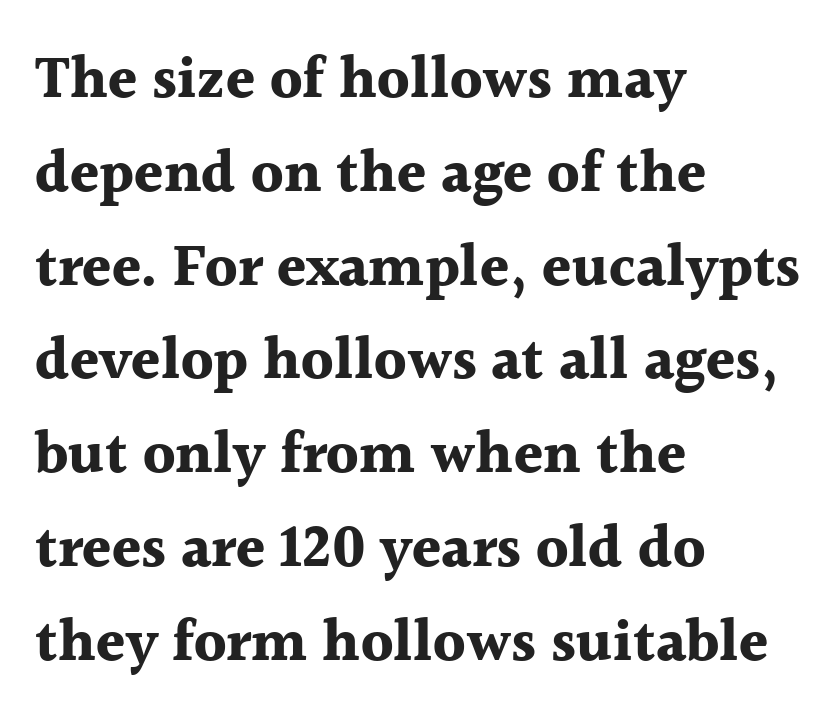
Successive baselines arrive at the customary interval. The rag falls on the right side of this text block. Each row of text sits above clean, open space. Does the weight exceed regular? Yes, all the way to bold. Tracking value appears to be zero — textbook default spacing.
